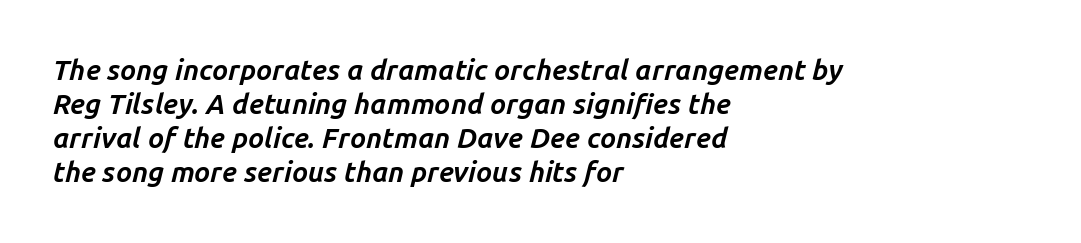
The ragged edge is on the right, which tells us the setting is flush left. Think of a printed novel: that variable character pitch is what you see here. The typography opts for an oblique posture over an upright one. The tracking reads as untouched default to a designer's eye. Check the space under the baseline: it is left empty.
